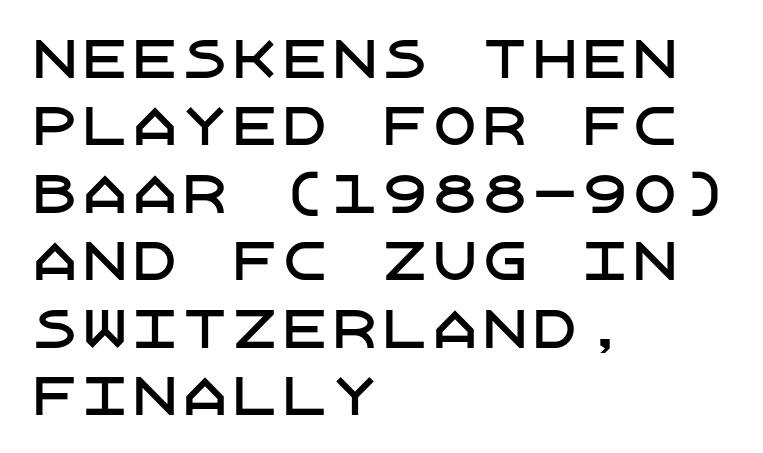
{"serif": "no", "italic": "no", "width": "normal", "stroke_contrast": "low", "x_height": "large", "underline": "no", "align": "left", "line_spacing": "normal", "line_spacing_ratio": 1.35, "letter_spacing": "normal", "letter_spacing_em": 0.0, "glyph_px": 50}
